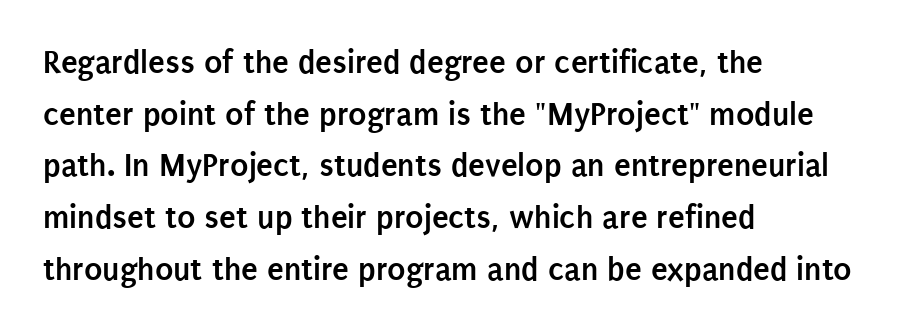
Q: Is the text bold? A: Yes.
Q: Is the text italic (slanted)? A: No, it is upright.
Q: Is the typeface a serif or a sans-serif typeface? A: Sans-serif.
Q: Is the text underlined? A: No.
Q: How is the paragraph aligned? A: Left-aligned.
Q: Is the spacing between letters normal or unusually wide? A: Normal.
Q: Is the spacing between lines tight, normal or loose? A: Normal.
Q: Width (condensed, normal, or wide)? A: Condensed.
Q: Stroke contrast? A: Low.
Q: x-height? A: Large.
Q: Monospaced? A: No.
